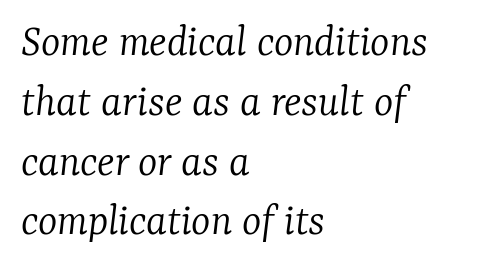
The image shows 46 px light serif type, italic (leaning right); set left-aligned, normal line spacing (1.3x), normal letter spacing, not underlined; low stroke contrast and a medium x-height.
